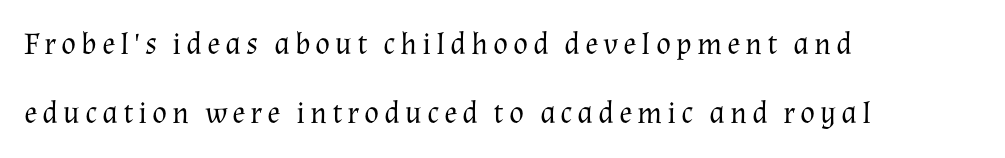
Q: Is the text bold? A: No.
Q: Is the text italic (slanted)? A: No, it is upright.
Q: Is the typeface a serif or a sans-serif typeface? A: Serif.
Q: Is the text underlined? A: No.
Q: How is the paragraph aligned? A: Left-aligned.
Q: Is the spacing between lines tight, normal or loose? A: Loose.
Q: Width (condensed, normal, or wide)? A: Normal.
Q: Stroke contrast? A: Medium.
Q: x-height? A: Medium.
Q: Monospaced? A: No.
